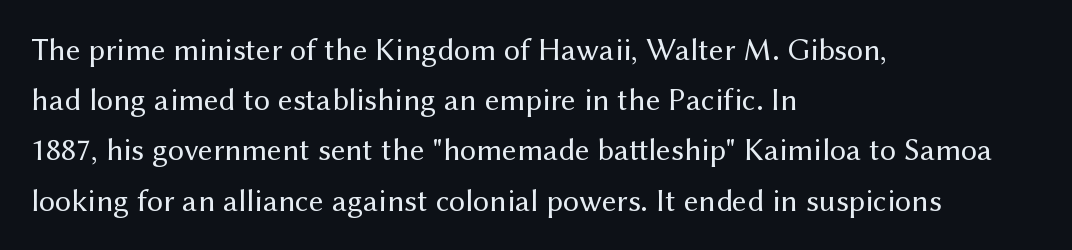
The image shows 32 px regular-weight sans-serif type, upright; set left-aligned, normal line spacing (1.57x), normal letter spacing, not underlined; medium stroke contrast and a medium x-height.
